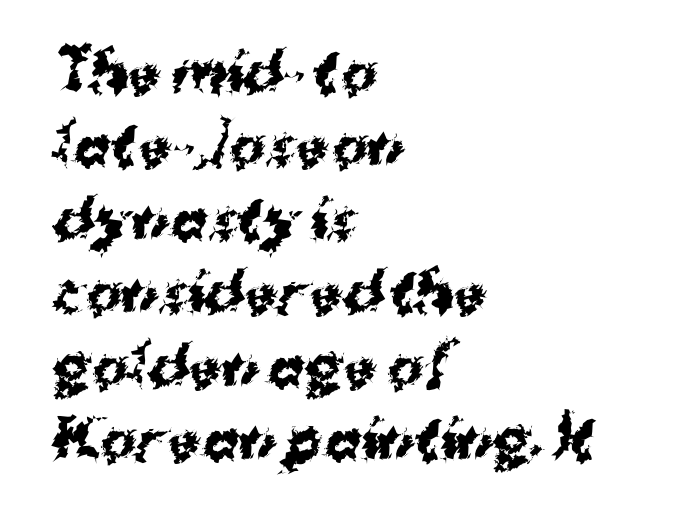
The image shows 54 px bold sans-serif type; set left-aligned, normal line spacing (1.36x), normal letter spacing, not underlined; medium stroke contrast and a medium x-height.
